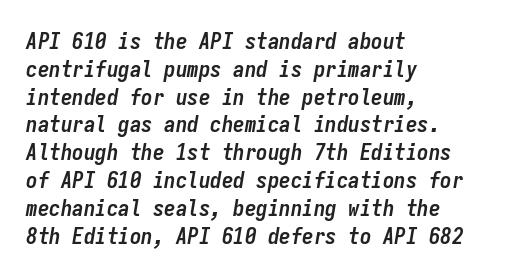
Q: Is the text bold? A: Yes.
Q: Is the text italic (slanted)? A: Yes, it leans right by about 9 degrees.
Q: Is the text underlined? A: No.
Q: How is the paragraph aligned? A: Left-aligned.
Q: Is the spacing between letters normal or unusually wide? A: Normal.
